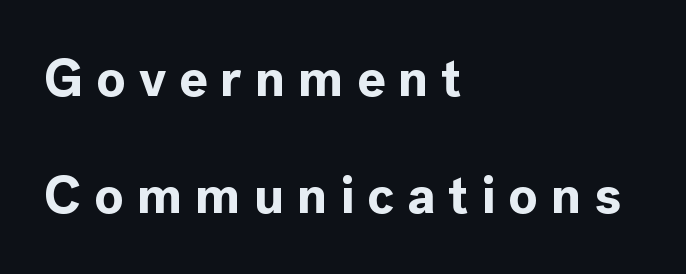
{"serif": "no", "italic": "no", "bold": "yes", "weight": "bold", "width": "normal", "x_height": "medium", "monospaced": "no", "underline": "no", "align": "left", "line_spacing": "loose", "line_spacing_ratio": 2.21, "letter_spacing": "wide", "letter_spacing_em": 0.24, "glyph_px": 53}
